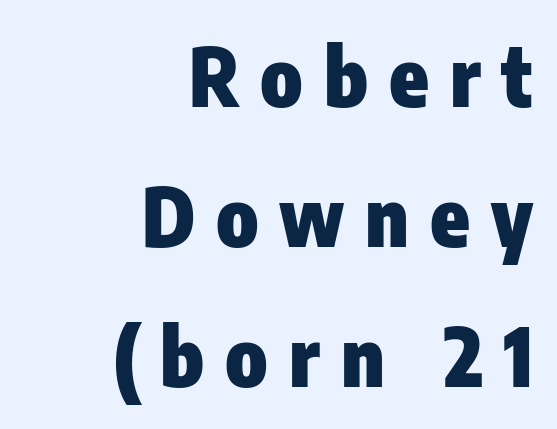
The image shows 80 px heavy, condensed sans-serif type, upright; set right-aligned, line spacing 1.75x, unusually wide letter spacing (+0.26 em), not underlined; low stroke contrast and a medium x-height.
